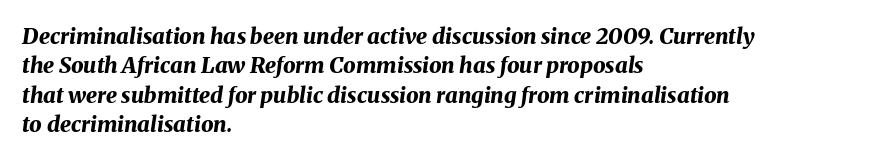
Looking at the ascenders, they clearly lean. The line texture is even and compact thanks to regular tracking. This is heavy type, rendered in bold. Line spacing here is normal. Horizontally, the lines are justified to the leading edge only.
